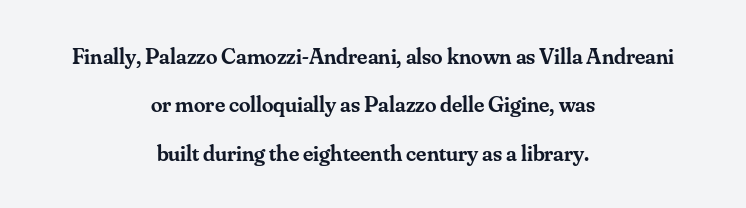
The image shows 23 px text type, upright; set centered, loose line spacing (2.1x), normal letter spacing, not underlined.
